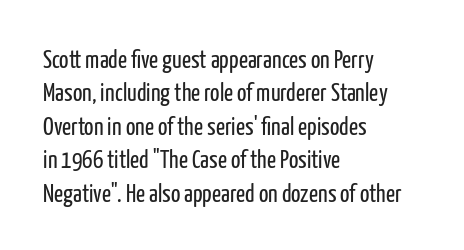
{"italic": "no", "bold": "no", "underline": "no", "align": "left", "line_spacing": "normal", "line_spacing_ratio": 1.34, "letter_spacing": "normal", "letter_spacing_em": 0.0, "glyph_px": 25}
